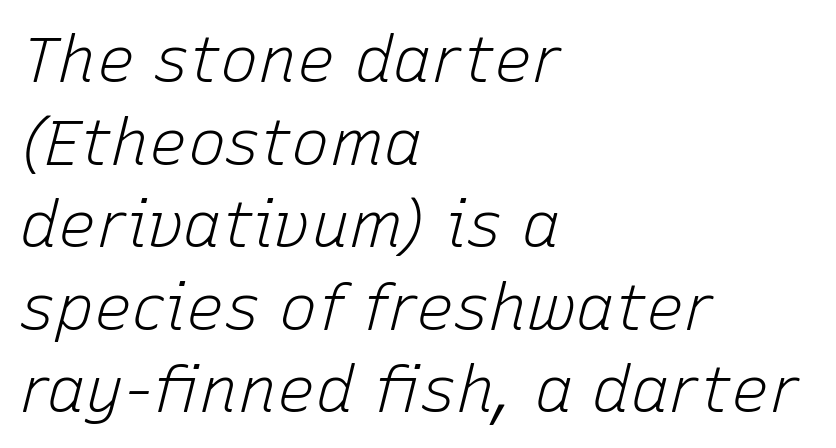
Q: Is the text bold? A: No.
Q: Is the text italic (slanted)? A: Yes, it leans right by about 15 degrees.
Q: Is the text underlined? A: No.
Q: How is the paragraph aligned? A: Left-aligned.
Q: Is the spacing between letters normal or unusually wide? A: Normal.
Q: Is the spacing between lines tight, normal or loose? A: Normal.
Q: Width (condensed, normal, or wide)? A: Normal.
Q: Stroke contrast? A: Low.
Q: x-height? A: Medium.
Q: Monospaced? A: No.
